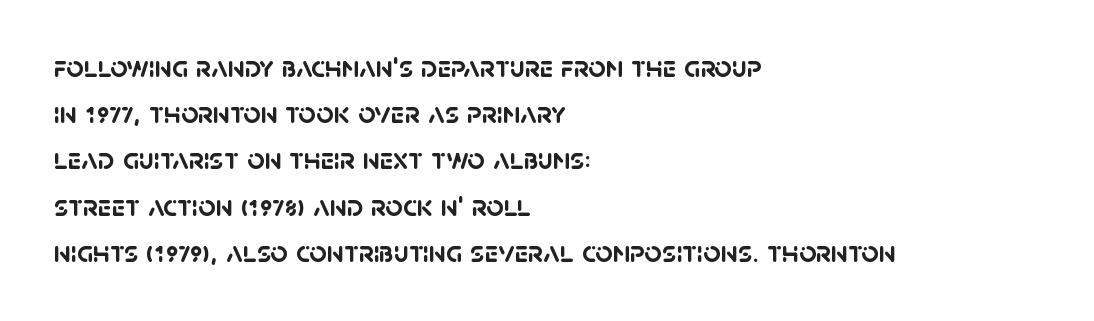
Compared with an ordinary text face, these strokes are far heavier — a full bold. If you drew a ruler down the left edge, every line would touch it. Underline: absent. You could not count columns in this text — the font is proportionally spaced. Note: no serifs on the glyphs.
